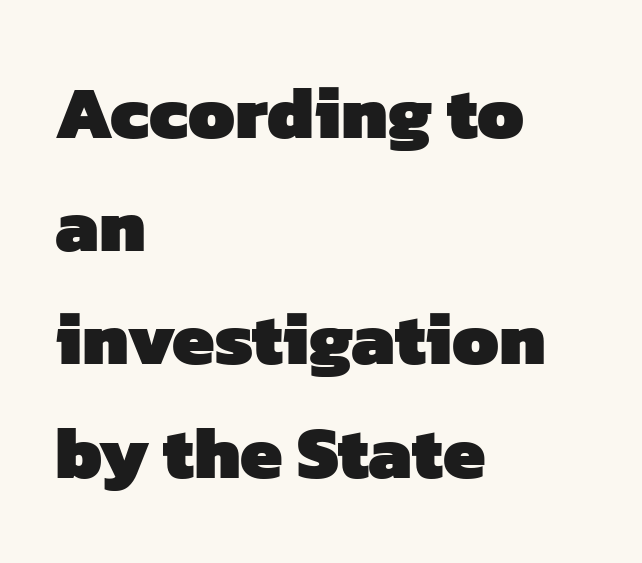
The image shows 75 px heavy sans-serif type; set left-aligned, normal line spacing (1.51x), normal letter spacing, not underlined; low stroke contrast and a medium x-height.
